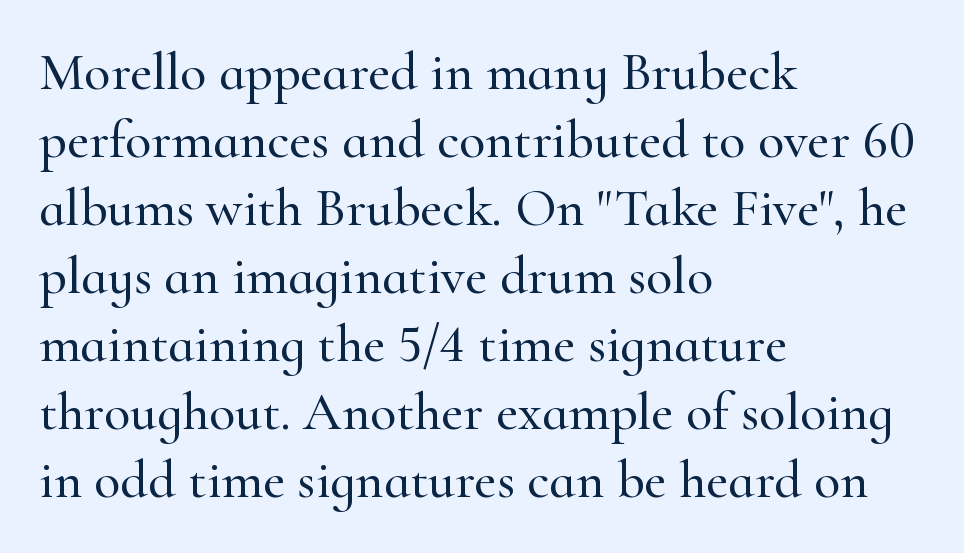
{"serif": "yes", "italic": "no", "width": "normal", "stroke_contrast": "high", "x_height": "small", "monospaced": "no", "underline": "no", "align": "left", "line_spacing": "normal", "line_spacing_ratio": 1.26, "letter_spacing": "normal", "letter_spacing_em": 0.0, "glyph_px": 54}
